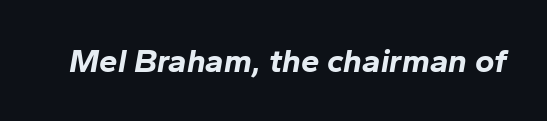
Emphasis-style slanted type is in use. Just letters on the line, the space beneath them empty. Spacing verdict: proportional, widths tailored to each character. Spacing between characters is what you'd get straight out of the box.
